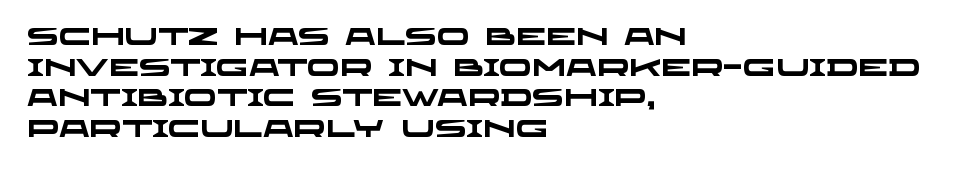
Line starts are locked; line ends wander. Underlining? Definitely not there. Is there much room between lines? A standard amount, neither cramped nor airy. You'd pick this weight for a headline — it's a proper bold.
